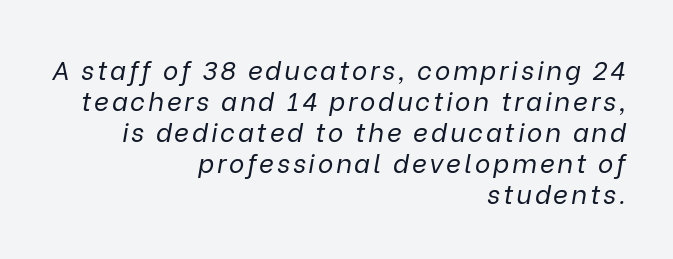
Short and long lines alike share a common ending point at right. No heavy texture on the line: the type isn't bold. Underline: absent. The text carries the slant typical of an italic or oblique font.
